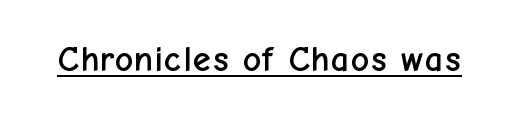
A sans-serif font was chosen for this passage. Ordinary non-slanted type is in use. Glyph-to-glyph distance matches everyday printed text. Compared with undecorated copy, this sample adds a rule below the words.
